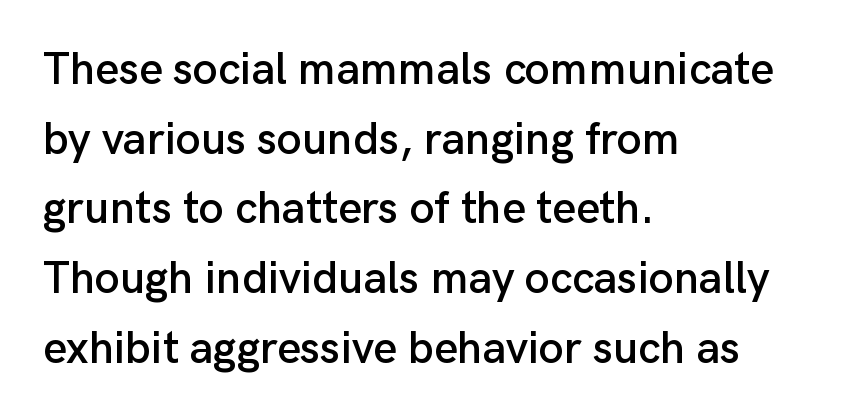
Q: Is the text italic (slanted)? A: No, it is upright.
Q: Is the typeface a serif or a sans-serif typeface? A: Sans-serif.
Q: Is the text underlined? A: No.
Q: How is the paragraph aligned? A: Left-aligned.
Q: Is the spacing between letters normal or unusually wide? A: Normal.
Q: Is the spacing between lines tight, normal or loose? A: Normal.
Q: Width (condensed, normal, or wide)? A: Normal.
Q: Stroke contrast? A: Low.
Q: x-height? A: Medium.
Q: Monospaced? A: No.
